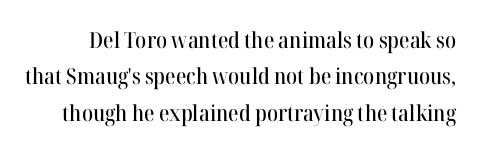
The glyphs are unaccompanied by any horizontal stroke below them. This sample uses plain, unmodified letter spacing. Reading down the column, the eye jumps a familiar distance to each next line. The type sits square on the baseline with zero lean.
